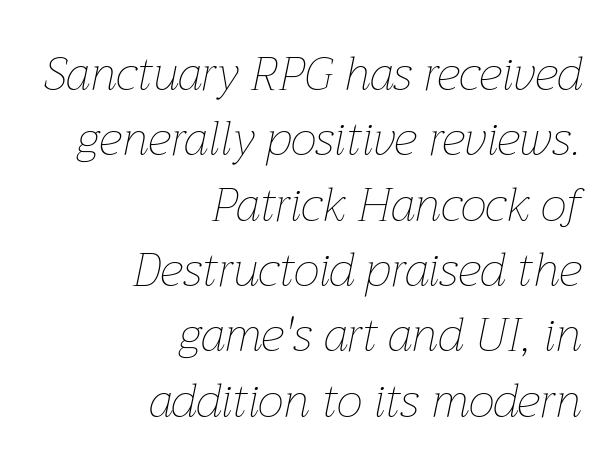
The image shows 47 px thin type, italic (leaning right); set right-aligned, normal line spacing (1.39x), normal letter spacing, not underlined; low stroke contrast and a medium x-height.
